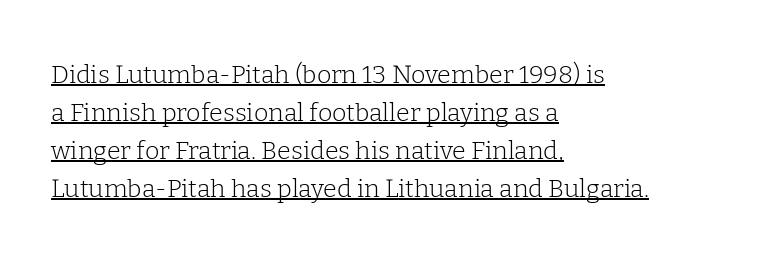
Q: Is the text bold? A: No.
Q: Is the text italic (slanted)? A: No, it is upright.
Q: Is the text underlined? A: Yes.
Q: How is the paragraph aligned? A: Left-aligned.
Q: Is the spacing between letters normal or unusually wide? A: Normal.
Q: Is the spacing between lines tight, normal or loose? A: Normal.
